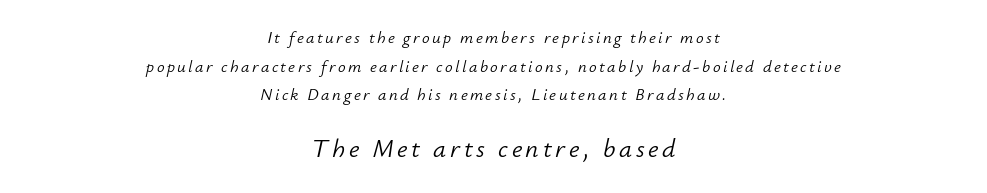
{"italic": "yes", "lean": "right", "slant_degrees": 12, "bold": "no", "underline": "no", "align": "center", "line_spacing": "normal", "line_spacing_ratio": 1.68, "larger_block": "second", "size_ratio": 1.53, "glyph_px": 26}
